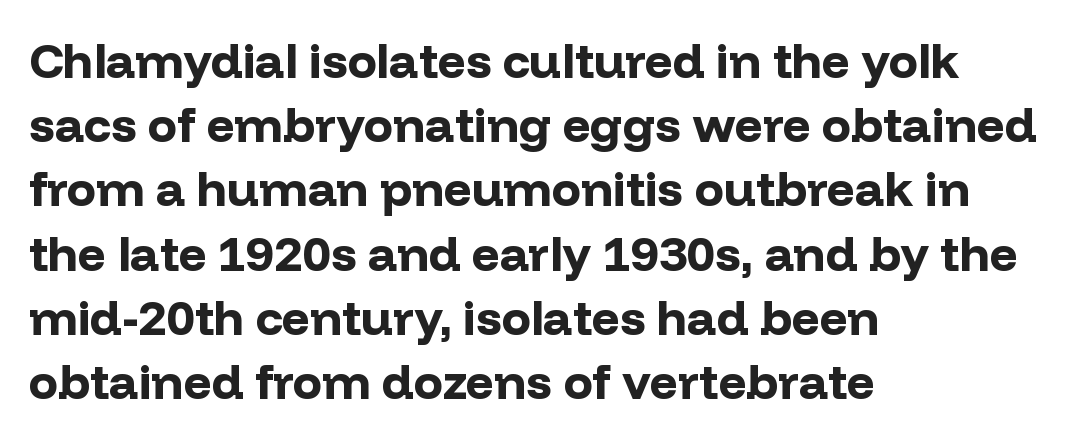
{"serif": "no", "italic": "no", "bold": "yes", "weight": "bold", "width": "normal", "stroke_contrast": "low", "x_height": "medium", "monospaced": "no", "underline": "no", "align": "left", "line_spacing": "normal", "line_spacing_ratio": 1.31, "letter_spacing": "normal", "letter_spacing_em": 0.0, "glyph_px": 49}
